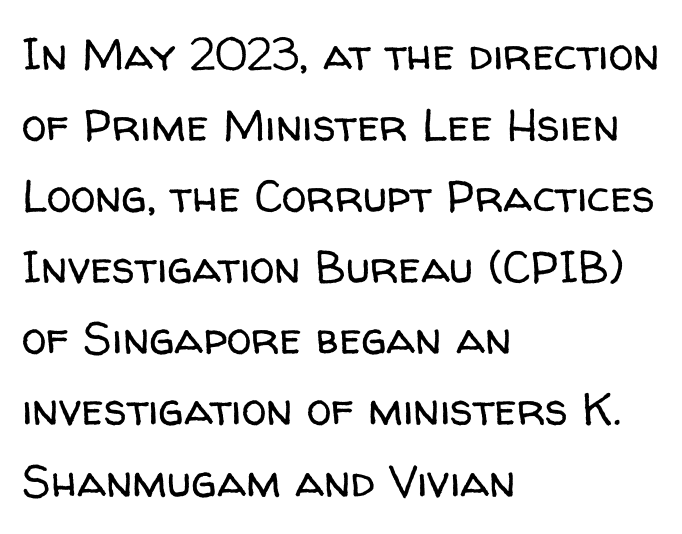
Q: Is the text bold? A: No.
Q: Is the text italic (slanted)? A: No, it is upright.
Q: Is the typeface a serif or a sans-serif typeface? A: Sans-serif.
Q: Is the text underlined? A: No.
Q: How is the paragraph aligned? A: Left-aligned.
Q: Is the spacing between letters normal or unusually wide? A: Normal.
Q: Is the spacing between lines tight, normal or loose? A: Normal.
Q: Width (condensed, normal, or wide)? A: Normal.
Q: Stroke contrast? A: Low.
Q: x-height? A: Medium.
Q: Monospaced? A: No.
